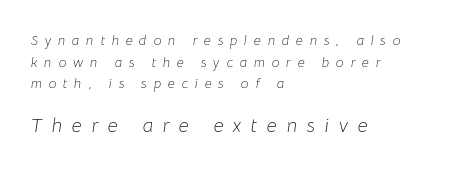
Q: Is the text bold? A: No.
Q: Is the text italic (slanted)? A: Yes, it leans right by about 8 degrees.
Q: Is the text underlined? A: No.
Q: How is the paragraph aligned? A: Left-aligned.
Q: Is the spacing between letters normal or unusually wide? A: Unusually wide.
Q: Is the spacing between lines tight, normal or loose? A: Normal.
Q: Which block of text is set in a larger size, the first (top) or the second (bottom)? A: The second (bottom) one.
